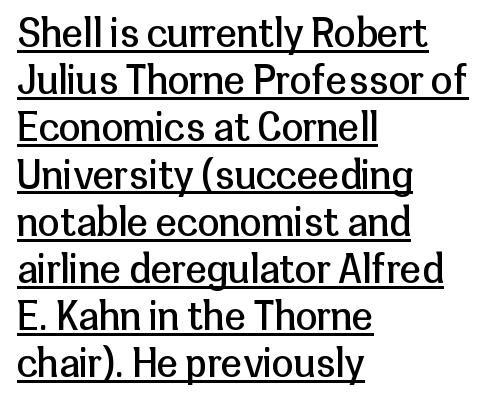
The image shows 39 px regular-weight sans-serif type, upright; set left-aligned, line spacing 1.21x, normal letter spacing, underlined; low stroke contrast and a medium x-height.
